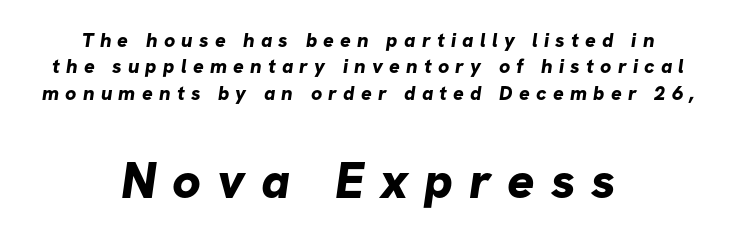
{"serif": "no", "bold": "yes", "weight": "bold", "width": "normal", "stroke_contrast": "low", "x_height": "medium", "monospaced": "no", "underline": "no", "align": "center", "line_spacing": "normal", "line_spacing_ratio": 1.32, "letter_spacing": "wide", "letter_spacing_em": 0.31, "larger_block": "second", "size_ratio": 2.55, "glyph_px": 51}
